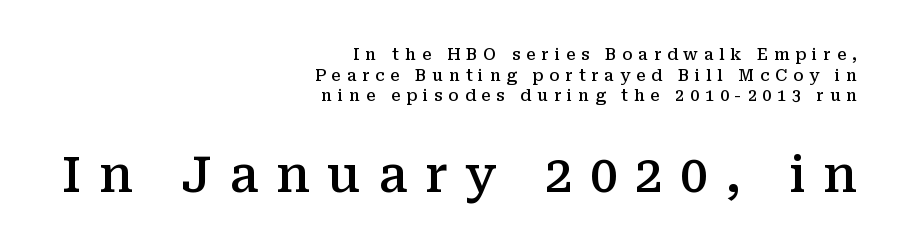
Q: Is the text bold? A: Semi-bold.
Q: Is the text italic (slanted)? A: No, it is upright.
Q: Is the typeface a serif or a sans-serif typeface? A: Serif.
Q: Is the text underlined? A: No.
Q: How is the paragraph aligned? A: Right-aligned.
Q: Is the spacing between letters normal or unusually wide? A: Unusually wide.
Q: Is the spacing between lines tight, normal or loose? A: Normal.
Q: Which block of text is set in a larger size, the first (top) or the second (bottom)? A: The second (bottom) one.
Q: Width (condensed, normal, or wide)? A: Normal.
Q: Stroke contrast? A: Medium.
Q: x-height? A: Medium.
Q: Monospaced? A: No.
